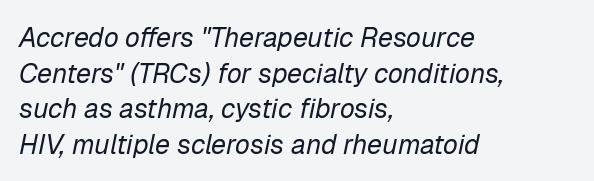
The image shows 27 px text type, italic (leaning right); set left-aligned, normal line spacing (1.32x), normal letter spacing, not underlined.
